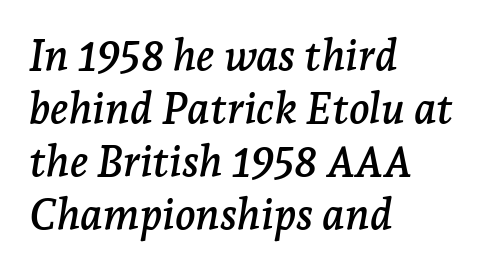
{"serif": "yes", "italic": "yes", "lean": "right", "slant_degrees": 7, "width": "normal", "stroke_contrast": "low", "x_height": "medium", "monospaced": "no", "underline": "no", "align": "left", "line_spacing_ratio": 1.23, "letter_spacing": "normal", "letter_spacing_em": 0.0, "glyph_px": 43}
